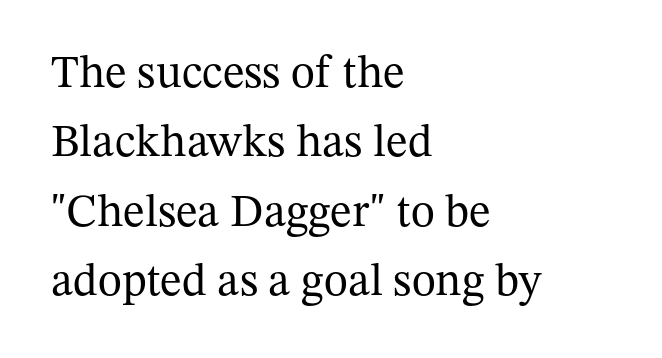
The image shows 46 px regular-weight serif type, upright; set left-aligned, normal line spacing (1.51x), normal letter spacing, not underlined; medium stroke contrast and a medium x-height.
